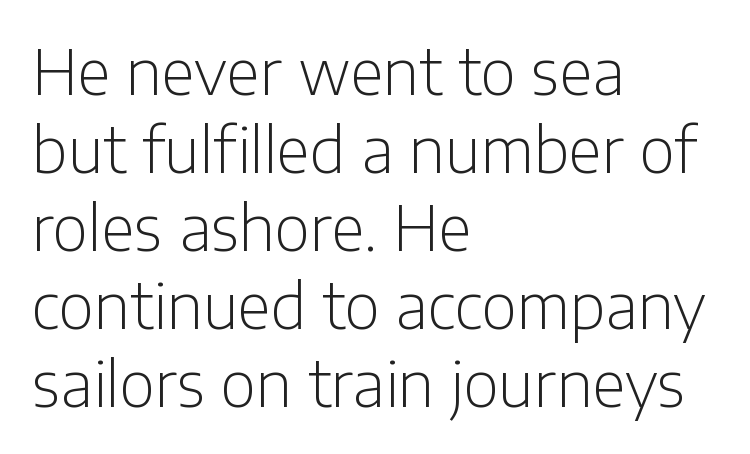
The image shows 61 px light sans-serif type, upright; set left-aligned, normal line spacing (1.28x), normal letter spacing, not underlined; low stroke contrast and a medium x-height.
